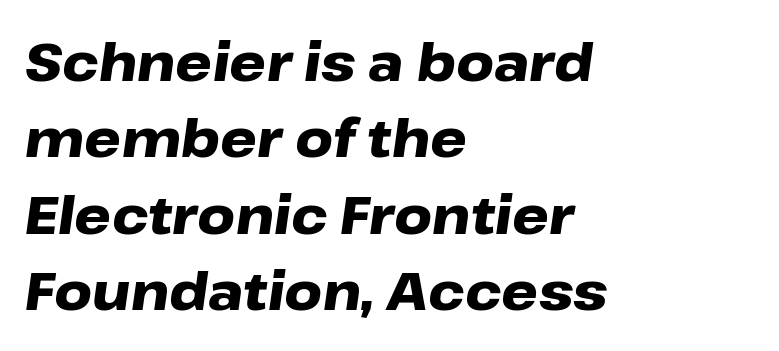
The image shows 52 px heavy, wide type, italic (leaning right); set left-aligned, normal line spacing (1.47x), normal letter spacing, not underlined; low stroke contrast and a medium x-height.
